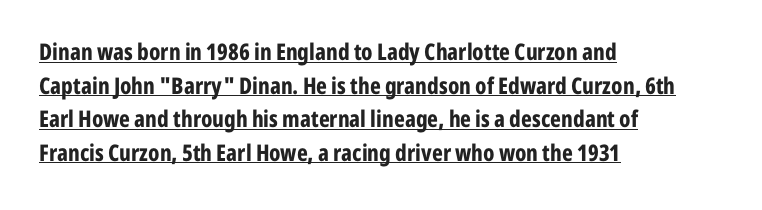
The image shows 23 px bold type, upright; set left-aligned, normal line spacing (1.46x), normal letter spacing, underlined.
